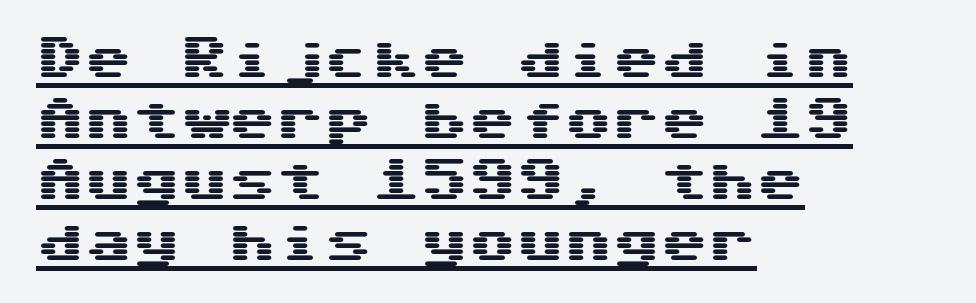
{"serif": "no", "italic": "no", "width": "wide", "stroke_contrast": "medium", "x_height": "medium", "underline": "yes", "align": "left", "line_spacing": "normal", "line_spacing_ratio": 1.27, "letter_spacing": "normal", "letter_spacing_em": 0.0, "glyph_px": 48}
